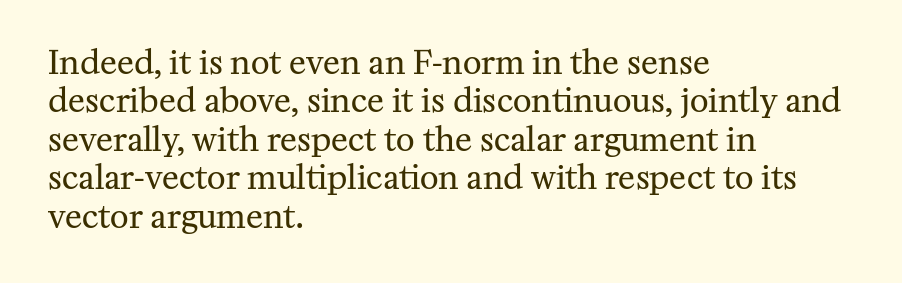
Q: Is the text bold? A: No.
Q: Is the text italic (slanted)? A: No, it is upright.
Q: Is the typeface a serif or a sans-serif typeface? A: Serif.
Q: Is the text underlined? A: No.
Q: How is the paragraph aligned? A: Left-aligned.
Q: Is the spacing between letters normal or unusually wide? A: Normal.
Q: Width (condensed, normal, or wide)? A: Normal.
Q: Stroke contrast? A: Medium.
Q: x-height? A: Medium.
Q: Monospaced? A: No.
